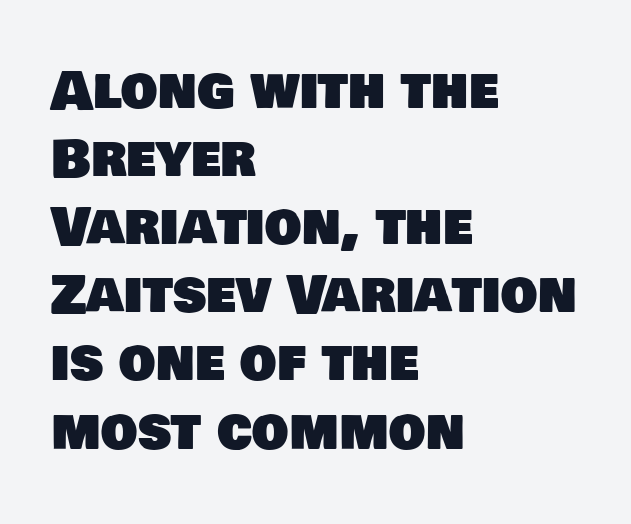
Q: Is the typeface a serif or a sans-serif typeface? A: Sans-serif.
Q: Is the text underlined? A: No.
Q: How is the paragraph aligned? A: Left-aligned.
Q: Is the spacing between letters normal or unusually wide? A: Normal.
Q: Is the spacing between lines tight, normal or loose? A: Normal.
Q: Width (condensed, normal, or wide)? A: Normal.
Q: Stroke contrast? A: Low.
Q: x-height? A: Large.
Q: Monospaced? A: No.
